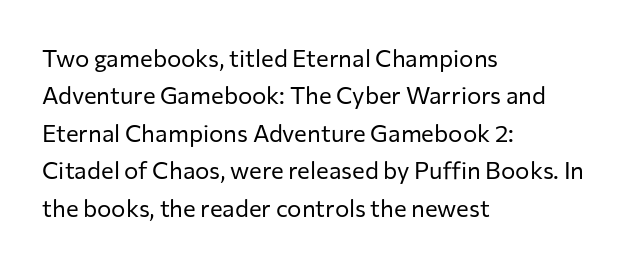
{"italic": "no", "bold": "no", "underline": "no", "align": "left", "line_spacing": "normal", "line_spacing_ratio": 1.56, "letter_spacing": "normal", "letter_spacing_em": 0.0, "glyph_px": 24}
